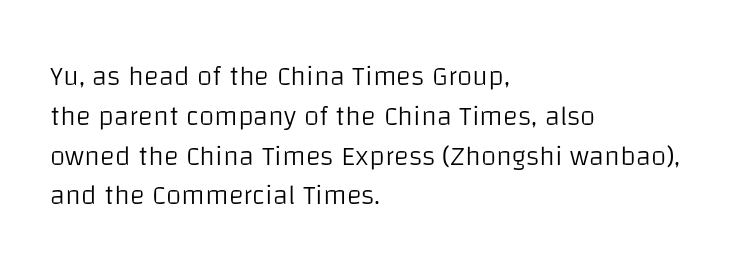
Q: Is the text bold? A: No.
Q: Is the text italic (slanted)? A: No, it is upright.
Q: Is the typeface a serif or a sans-serif typeface? A: Sans-serif.
Q: Is the text underlined? A: No.
Q: How is the paragraph aligned? A: Left-aligned.
Q: Is the spacing between letters normal or unusually wide? A: Normal.
Q: Is the spacing between lines tight, normal or loose? A: Normal.
Q: Width (condensed, normal, or wide)? A: Normal.
Q: Stroke contrast? A: Low.
Q: x-height? A: Large.
Q: Monospaced? A: No.
